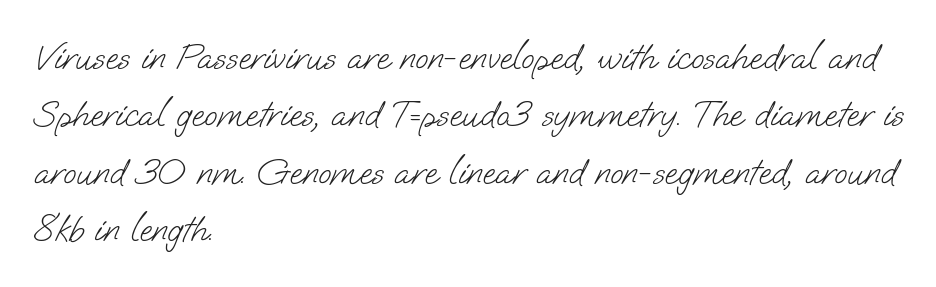
The image shows 38 px light sans-serif type; set left-aligned, normal line spacing (1.51x), normal letter spacing, not underlined; low stroke contrast and a small x-height.
